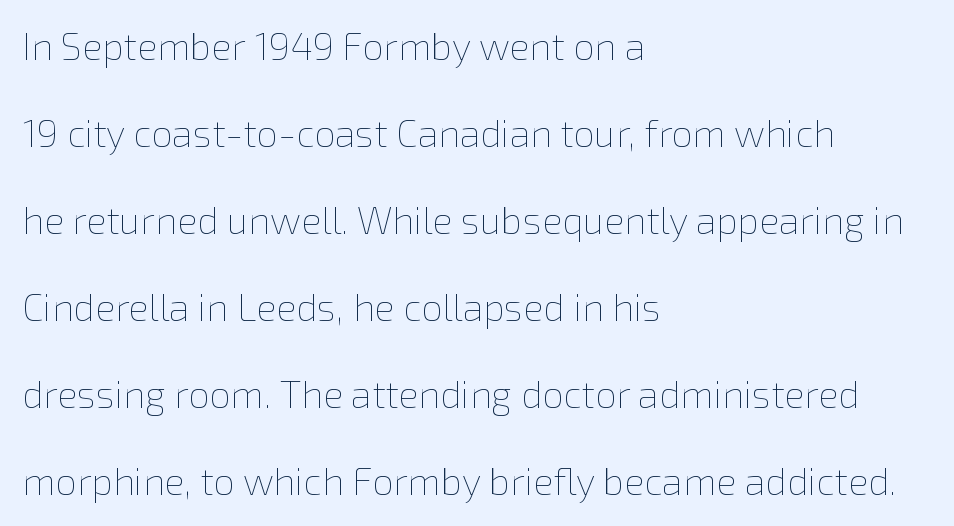
Q: Is the text bold? A: No.
Q: Is the text italic (slanted)? A: No, it is upright.
Q: Is the text underlined? A: No.
Q: How is the paragraph aligned? A: Left-aligned.
Q: Is the spacing between letters normal or unusually wide? A: Normal.
Q: Is the spacing between lines tight, normal or loose? A: Loose.
Q: Width (condensed, normal, or wide)? A: Normal.
Q: Stroke contrast? A: Low.
Q: x-height? A: Medium.
Q: Monospaced? A: No.
